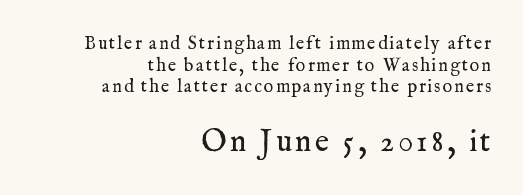
Q: Is the text bold? A: No.
Q: Is the text italic (slanted)? A: No, it is upright.
Q: Is the typeface a serif or a sans-serif typeface? A: Serif.
Q: Is the text underlined? A: No.
Q: How is the paragraph aligned? A: Right-aligned.
Q: Which block of text is set in a larger size, the first (top) or the second (bottom)? A: The second (bottom) one.
Q: Width (condensed, normal, or wide)? A: Normal.
Q: Stroke contrast? A: Medium.
Q: x-height? A: Medium.
Q: Monospaced? A: No.
